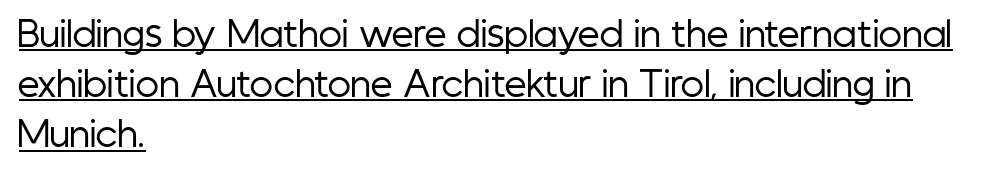
Q: Is the text bold? A: No.
Q: Is the text italic (slanted)? A: No, it is upright.
Q: Is the typeface a serif or a sans-serif typeface? A: Sans-serif.
Q: Is the text underlined? A: Yes.
Q: How is the paragraph aligned? A: Left-aligned.
Q: Is the spacing between letters normal or unusually wide? A: Normal.
Q: Is the spacing between lines tight, normal or loose? A: Normal.
Q: Width (condensed, normal, or wide)? A: Condensed.
Q: Stroke contrast? A: Low.
Q: x-height? A: Medium.
Q: Monospaced? A: No.
